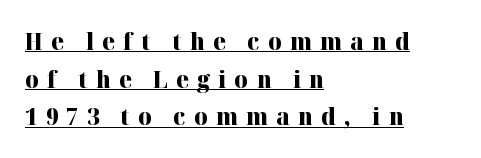
Q: Is the text bold? A: Yes.
Q: Is the text italic (slanted)? A: No, it is upright.
Q: Is the text underlined? A: Yes.
Q: How is the paragraph aligned? A: Left-aligned.
Q: Is the spacing between letters normal or unusually wide? A: Unusually wide.
Q: Is the spacing between lines tight, normal or loose? A: Normal.
